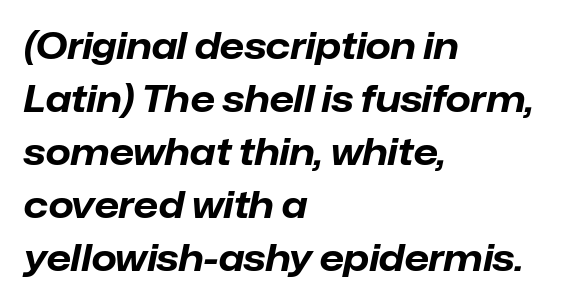
The face used here is proportionally spaced, like ordinary book or web type. Words float on clear page, feet unadorned. Is there much room between lines? A standard amount, neither cramped nor airy. Notice how the passage keeps a crisp vertical edge on the left only. Italic? Definitely — the glyphs are oblique. Emphasis by weight is at full strength: bold.
